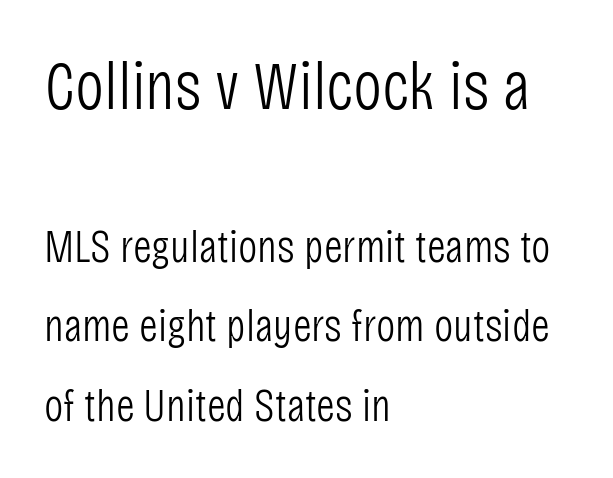
The image shows 69 px light, condensed sans-serif type, upright; set left-aligned, line spacing 1.73x, normal letter spacing, not underlined; the first (top) block is 1.5x larger; low stroke contrast and a large x-height.
